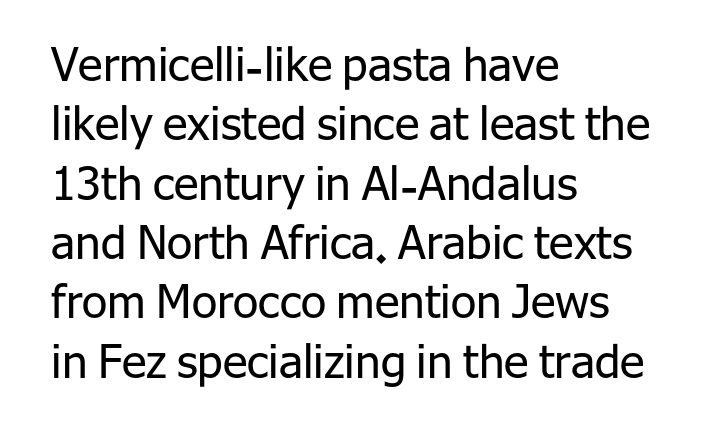
Q: Is the text bold? A: No.
Q: Is the text italic (slanted)? A: No, it is upright.
Q: Is the typeface a serif or a sans-serif typeface? A: Sans-serif.
Q: Is the text underlined? A: No.
Q: How is the paragraph aligned? A: Left-aligned.
Q: Is the spacing between letters normal or unusually wide? A: Normal.
Q: Is the spacing between lines tight, normal or loose? A: Normal.
Q: Width (condensed, normal, or wide)? A: Normal.
Q: Stroke contrast? A: Low.
Q: x-height? A: Medium.
Q: Monospaced? A: No.
